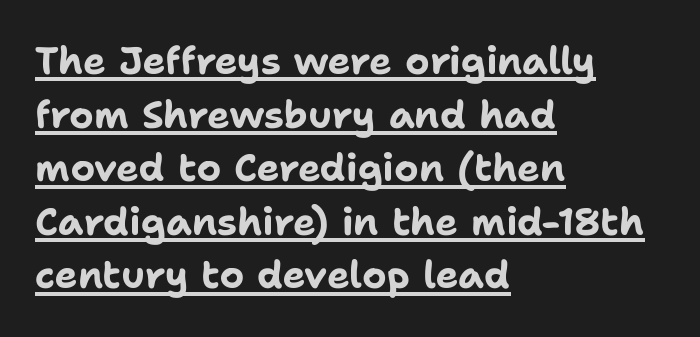
Observe the absence of serifs on each vertical stroke in this sample. Look at the tracking — it's just the regular setting, nothing added. Where is the straight margin? On the left. Every letter is thick-stroked: bold, no question. Quick note: interline space is typical. The rendering uses the underline text-decoration.
